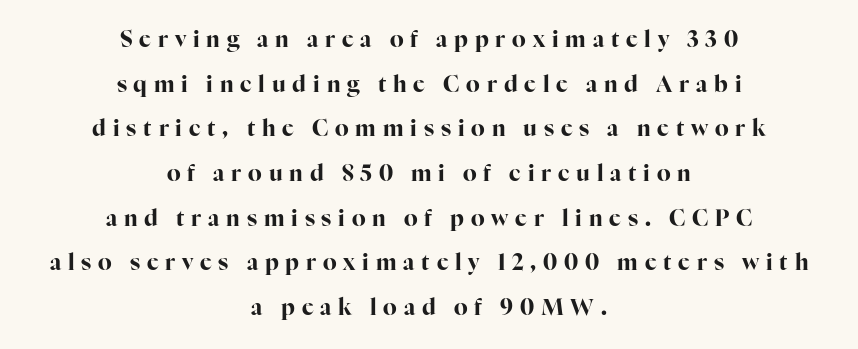
Q: Is the text bold? A: Yes.
Q: Is the text italic (slanted)? A: No, it is upright.
Q: Is the text underlined? A: No.
Q: How is the paragraph aligned? A: Centered.
Q: Is the spacing between letters normal or unusually wide? A: Unusually wide.
Q: Is the spacing between lines tight, normal or loose? A: Loose.
